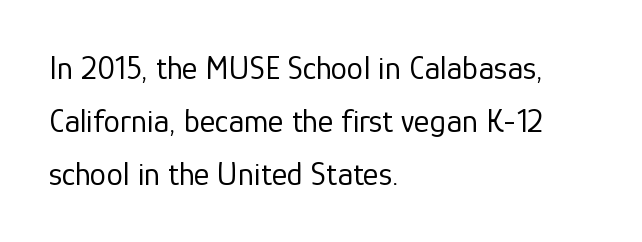
Q: Is the text bold? A: No.
Q: Is the text italic (slanted)? A: No, it is upright.
Q: Is the typeface a serif or a sans-serif typeface? A: Sans-serif.
Q: Is the text underlined? A: No.
Q: How is the paragraph aligned? A: Left-aligned.
Q: Is the spacing between letters normal or unusually wide? A: Normal.
Q: Is the spacing between lines tight, normal or loose? A: Normal.
Q: Width (condensed, normal, or wide)? A: Normal.
Q: Stroke contrast? A: Low.
Q: x-height? A: Medium.
Q: Monospaced? A: No.
